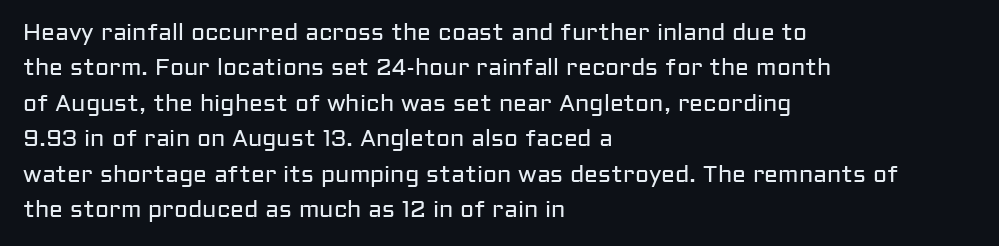
The image shows 23 px text type, upright; set left-aligned, normal line spacing (1.54x), normal letter spacing, not underlined.
